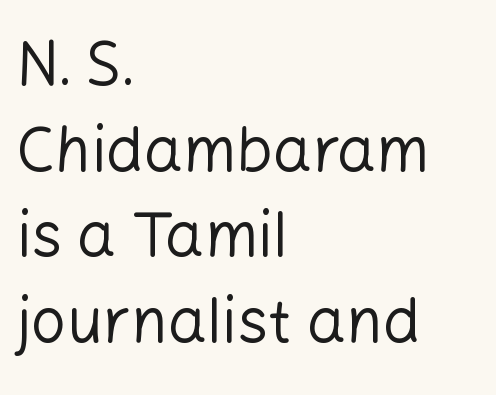
Q: Is the text bold? A: No.
Q: Is the text italic (slanted)? A: No, it is upright.
Q: Is the typeface a serif or a sans-serif typeface? A: Sans-serif.
Q: Is the text underlined? A: No.
Q: How is the paragraph aligned? A: Left-aligned.
Q: Is the spacing between letters normal or unusually wide? A: Normal.
Q: Is the spacing between lines tight, normal or loose? A: Normal.
Q: Width (condensed, normal, or wide)? A: Normal.
Q: Stroke contrast? A: Low.
Q: x-height? A: Medium.
Q: Monospaced? A: No.
